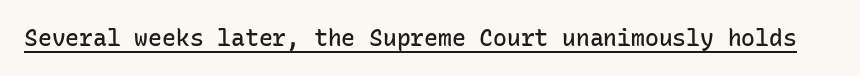
A typesetter would call this zero additional tracking. The rendered words wear a rule along their underside. Every character sits straight up, as roman type does. Typesetter's note: demi weight, one step under bold.
